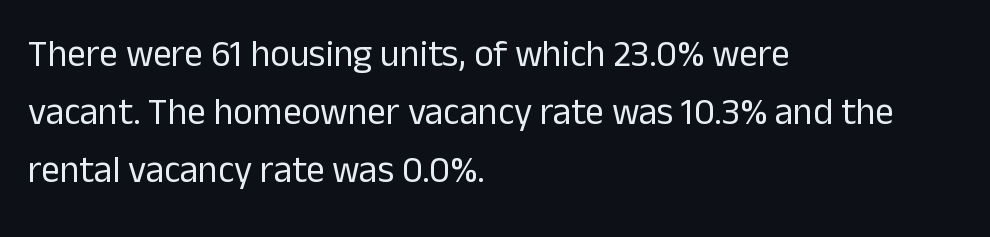
Default kerning and tracking; the words read as compact shapes. The passage shown is not bold in any degree. Is this a fixed-width face? No — the glyphs have proportional, varying widths. The baseline area is clear. A roman cut, with each character standing at attention. The space between consecutive lines is moderate.
